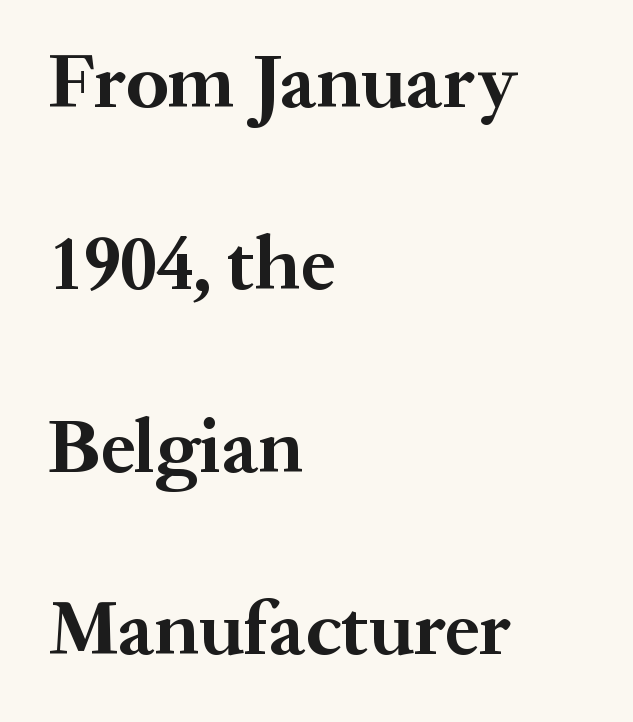
The image shows 77 px bold serif type, upright; set left-aligned, loose line spacing (2.37x), normal letter spacing, not underlined; medium stroke contrast and a medium x-height.
